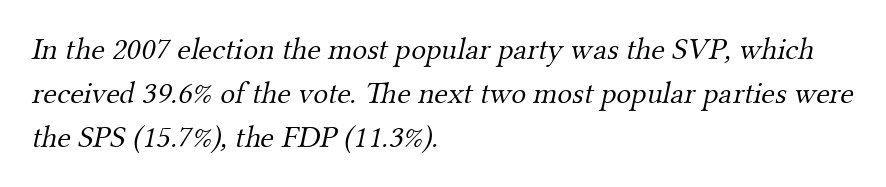
The image shows 31 px light serif type; set left-aligned, normal line spacing (1.42x), normal letter spacing, not underlined; medium stroke contrast and a small x-height.
